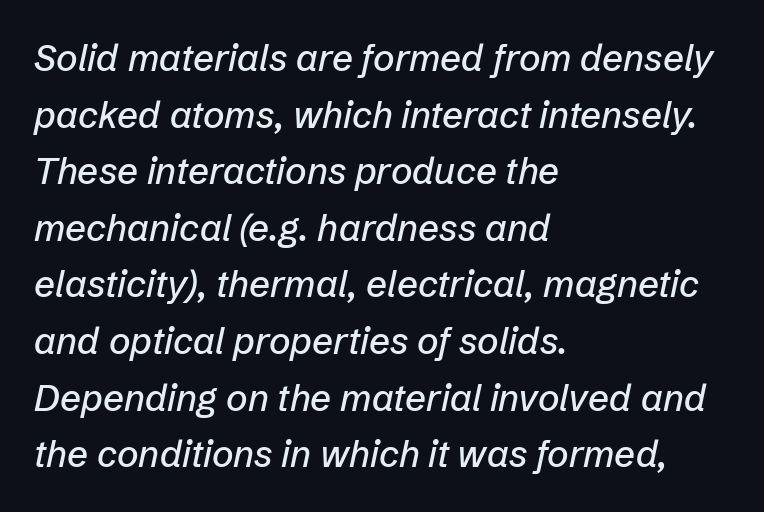
Q: Is the text italic (slanted)? A: Yes, it leans right by about 12 degrees.
Q: Is the text underlined? A: No.
Q: How is the paragraph aligned? A: Left-aligned.
Q: Is the spacing between letters normal or unusually wide? A: Normal.
Q: Is the spacing between lines tight, normal or loose? A: Normal.
Q: Width (condensed, normal, or wide)? A: Normal.
Q: Stroke contrast? A: Low.
Q: x-height? A: Medium.
Q: Monospaced? A: No.
